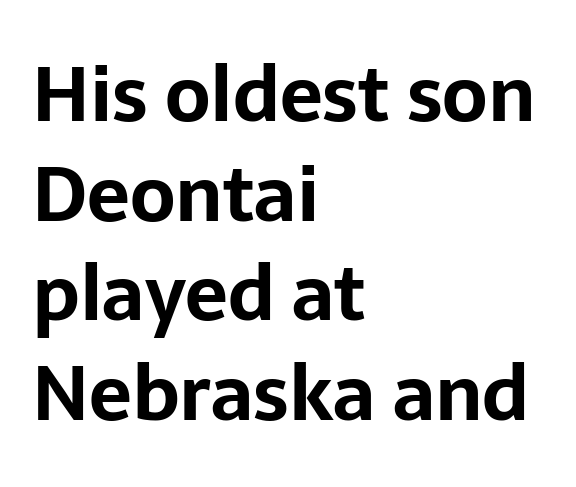
Its strokes are broad and dark, the hallmark of bold type. Notice how the stems are strictly vertical — no italics here. The horizontal fit of the characters is conventional and even. Looks like regular typesetting: each glyph gets only the width it needs.
